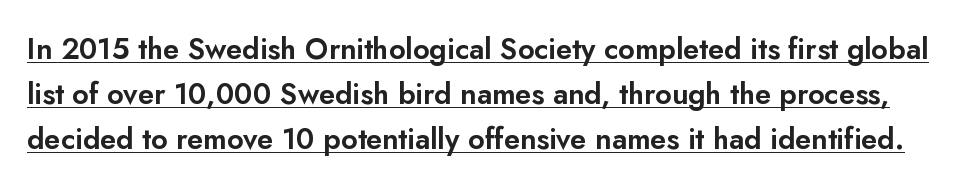
{"serif": "no", "italic": "no", "width": "normal", "stroke_contrast": "low", "x_height": "small", "monospaced": "no", "underline": "yes", "line_spacing": "normal", "line_spacing_ratio": 1.56, "letter_spacing": "normal", "letter_spacing_em": 0.0, "glyph_px": 29}
